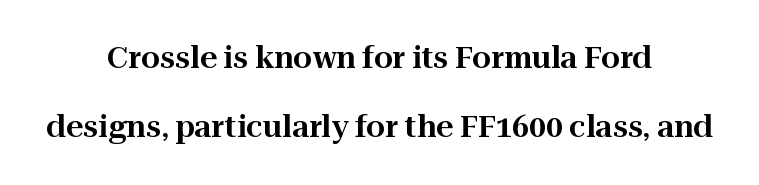
The image shows 30 px serif type, upright; set centered, loose line spacing (2.3x), normal letter spacing, not underlined; high stroke contrast and a medium x-height.
